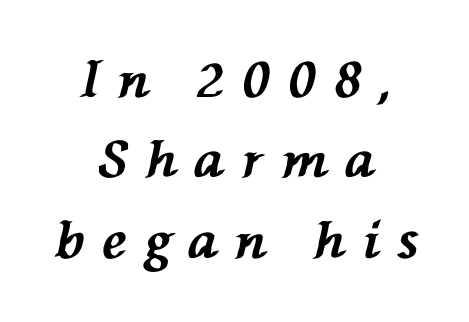
Leading matches the norm, producing a regular column. These lines are rendered in a variable-pitch font. Compared with ordinary roman type, these characters are visibly tilted. Loose tracking; the words dissolve into strings of separated letters. In terms of weight, the rendering is a true, heavy bold.
